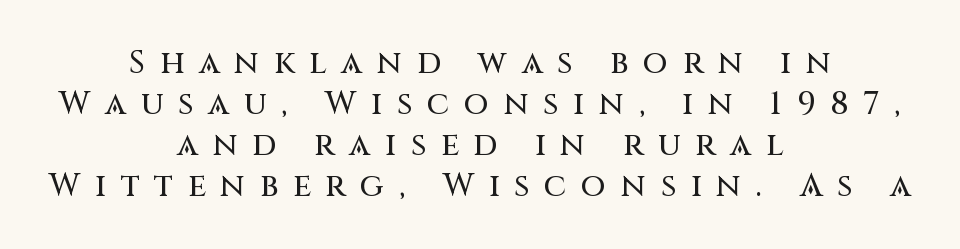
{"serif": "no", "italic": "no", "width": "normal", "stroke_contrast": "medium", "x_height": "large", "monospaced": "no", "underline": "no", "align": "center", "line_spacing": "normal", "line_spacing_ratio": 1.28, "letter_spacing": "wide", "letter_spacing_em": 0.46, "glyph_px": 32}
